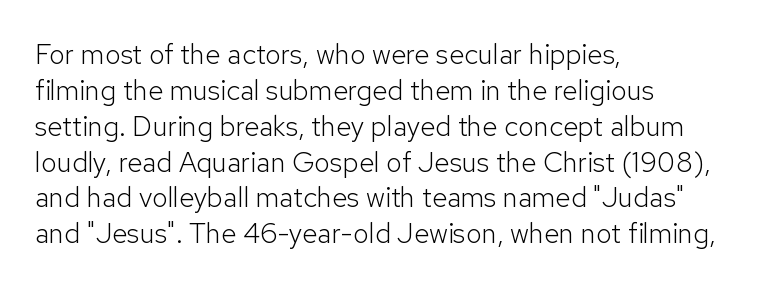
A sans-serif font was chosen for this passage. Underline: absent. Think of a printed novel: that variable character pitch is what you see here. The typography opts for an upright posture over an oblique one. One glance says typical: line gaps are just what's usual. The typeface has the unassuming heft of standard copy or less.
